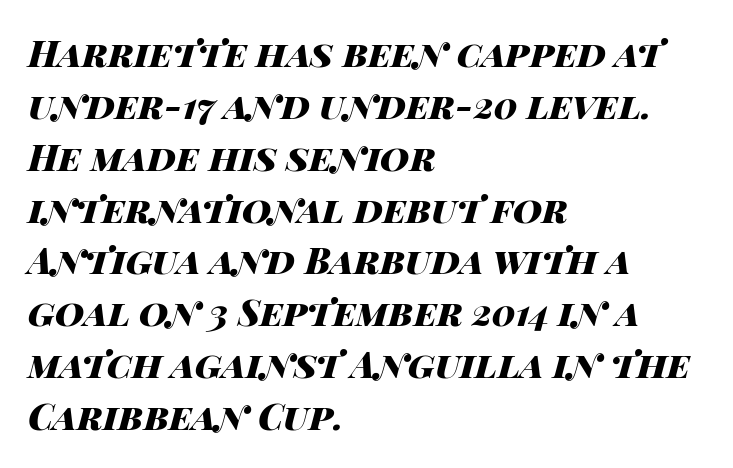
Characters are canted at an angle relative to the baseline's perpendicular. Glyph-to-glyph distance matches everyday printed text. Here the designer chose a conventional face with non-uniform glyph widths. Students, observe: this is what conventionally led text looks like. Set as a true bold cut, around the 700 mark.
